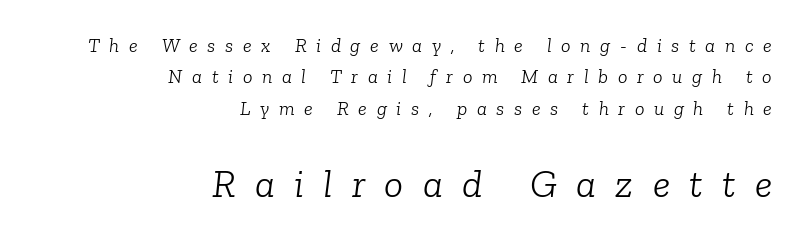
Beneath every word, the page is bare. Interline gaps are of average width in this sample. These lines were composed using italics. Each letter keeps its own natural width here, so spacing adapts to shape. There is plenty of visible air inserted between adjacent glyphs. No heavy texture on the line: the type isn't bold.
